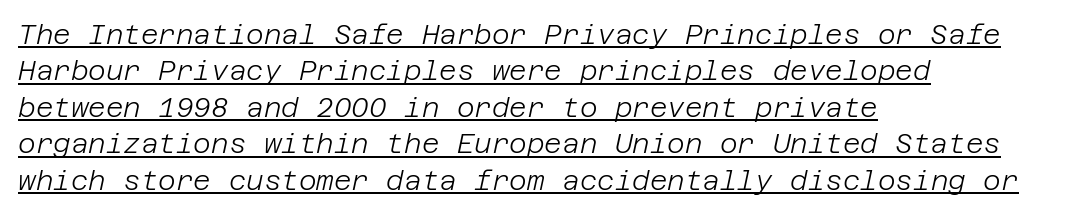
Nothing heavy about these letters — not bold at all. These lines sit exactly where default settings would place them. The passage shown has conventional tracking throughout. The rendering applies a slant to the glyphs.
